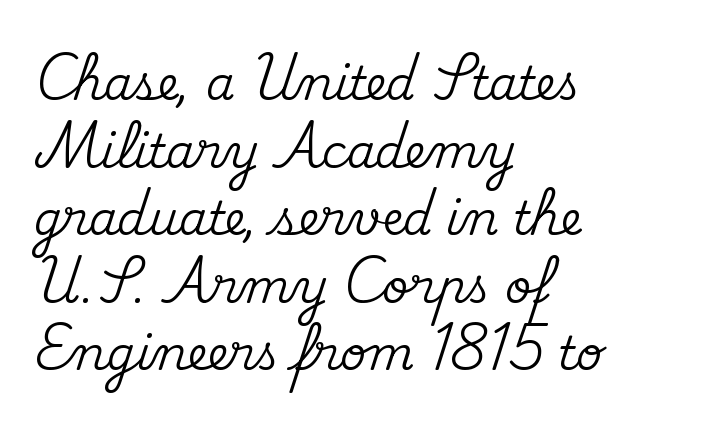
The image shows 46 px serif type; set left-aligned, normal line spacing (1.47x), normal letter spacing, not underlined; medium stroke contrast and a small x-height.
